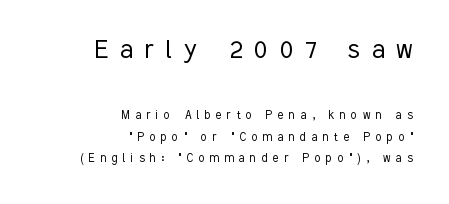
The image shows 31 px light, condensed sans-serif type, upright; set right-aligned, normal line spacing (1.55x), unusually wide letter spacing (+0.38 em), not underlined; the first (top) block is 2.21x larger; low stroke contrast and a medium x-height.
